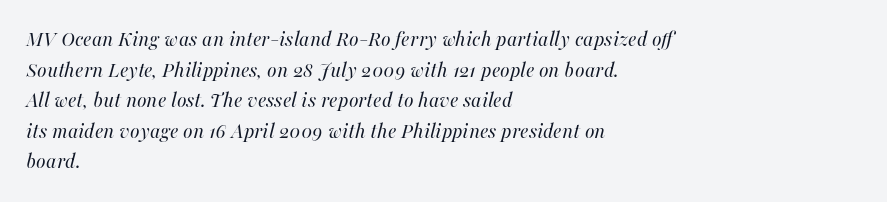
The face looks like a standard text weight, possibly lighter. Reading down the block, your eye returns to a fixed left position each line. The font's italic variant was chosen for this text. No extra tracking has been applied to these lines.
